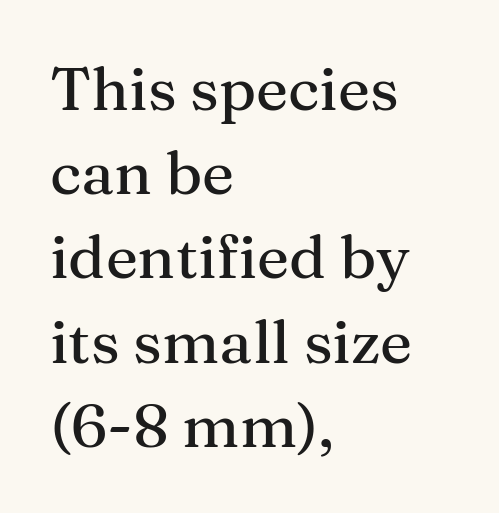
Character widths vary here, with narrow letters taking less room than wide ones. The rendering shows small feet on the letterforms — a serif design. In terms of posture, this sample is upright. Reading down the block, your eye returns to a fixed left position each line. Letters rest on an invisible, unmarked baseline.
